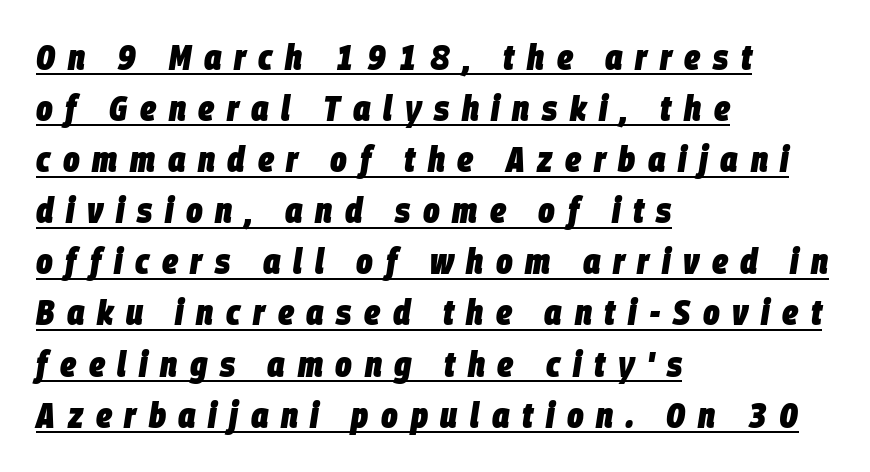
{"italic": "yes", "lean": "right", "slant_degrees": 9, "bold": "yes", "weight": "heavy", "width": "condensed", "stroke_contrast": "low", "x_height": "large", "monospaced": "no", "underline": "yes", "align": "left", "line_spacing": "normal", "line_spacing_ratio": 1.46, "letter_spacing": "wide", "letter_spacing_em": 0.36, "glyph_px": 35}
